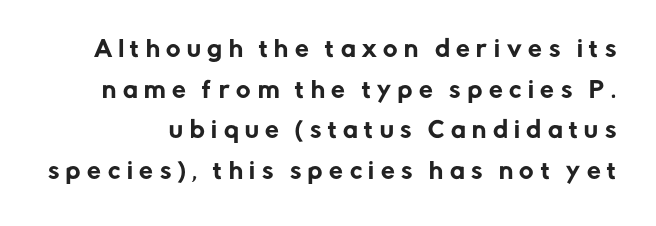
{"italic": "no", "underline": "no", "line_spacing_ratio": 1.85, "letter_spacing": "wide", "letter_spacing_em": 0.3, "glyph_px": 22}
